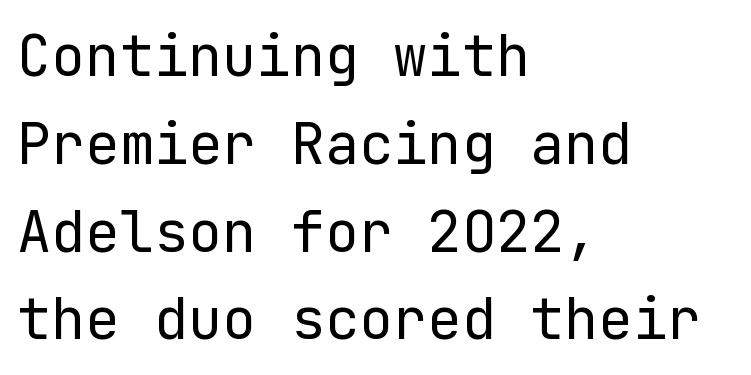
The image shows 57 px regular-weight sans-serif type, upright; set left-aligned, normal line spacing (1.54x), normal letter spacing, not underlined; low stroke contrast and a medium x-height.
